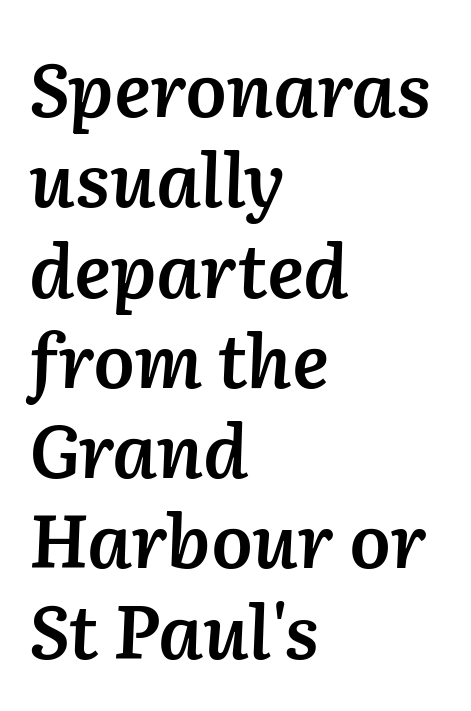
{"italic": "yes", "lean": "right", "slant_degrees": 2, "bold": "semi", "weight": "semibold", "width": "normal", "stroke_contrast": "low", "x_height": "medium", "monospaced": "no", "underline": "no", "align": "left", "line_spacing_ratio": 1.22, "letter_spacing": "normal", "letter_spacing_em": 0.0, "glyph_px": 74}
